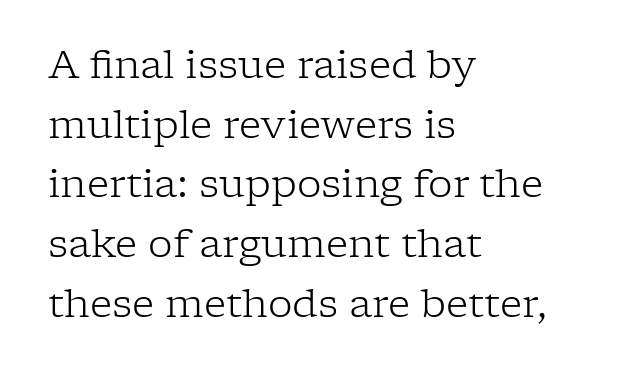
{"serif": "yes", "italic": "no", "bold": "no", "weight": "light", "width": "normal", "stroke_contrast": "low", "x_height": "medium", "monospaced": "no", "underline": "no", "align": "left", "line_spacing": "normal", "line_spacing_ratio": 1.53, "letter_spacing": "normal", "letter_spacing_em": 0.0, "glyph_px": 39}
